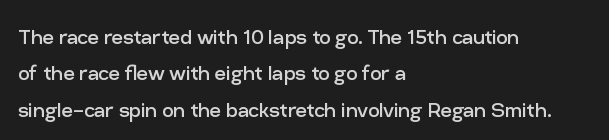
In terms of posture, this sample is upright. The passage shown has conventional tracking throughout. The zone under the glyphs is completely vacant. The lines are quadded left. These glyphs show unthickened strokes, regular width or finer. Rows of type keep a routine distance in the vertical direction.
